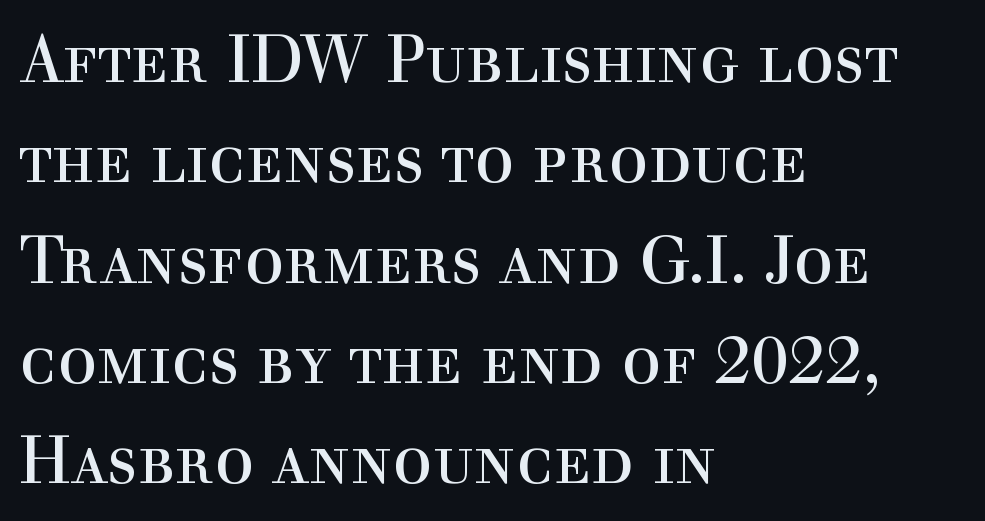
{"serif": "yes", "italic": "no", "bold": "no", "weight": "regular", "width": "normal", "x_height": "medium", "monospaced": "no", "underline": "no", "align": "left", "line_spacing": "normal", "line_spacing_ratio": 1.52, "letter_spacing": "normal", "letter_spacing_em": 0.0, "glyph_px": 66}
